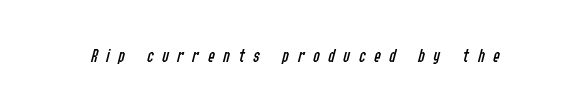
On a weight scale, this lands at 450 or below. Words appear elongated and porous because spacing is wide. Clear beneath every line of the passage. Italic: yes, the glyphs are oblique.
